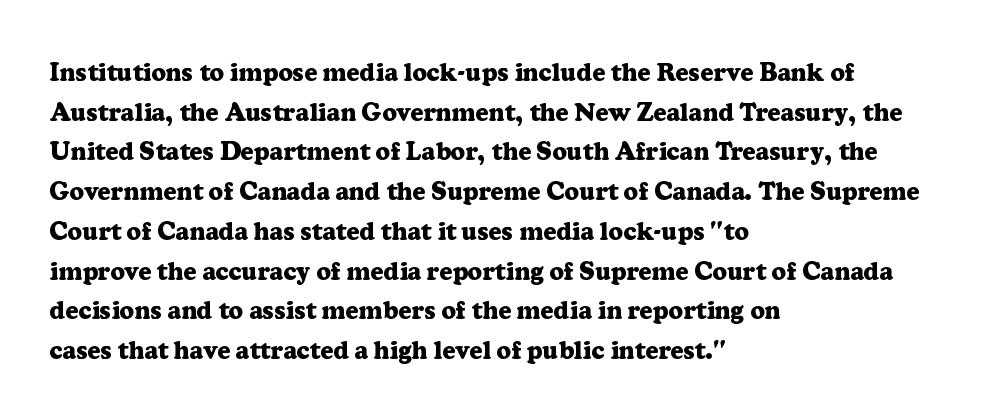
Q: Is the text bold? A: Yes.
Q: Is the text italic (slanted)? A: No, it is upright.
Q: Is the text underlined? A: No.
Q: How is the paragraph aligned? A: Left-aligned.
Q: Is the spacing between letters normal or unusually wide? A: Normal.
Q: Is the spacing between lines tight, normal or loose? A: Normal.
